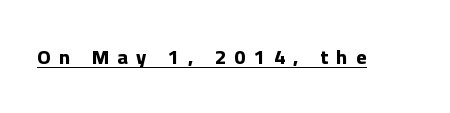
The image shows 20 px bold type, upright; set unusually wide letter spacing (+0.43 em), underlined.
